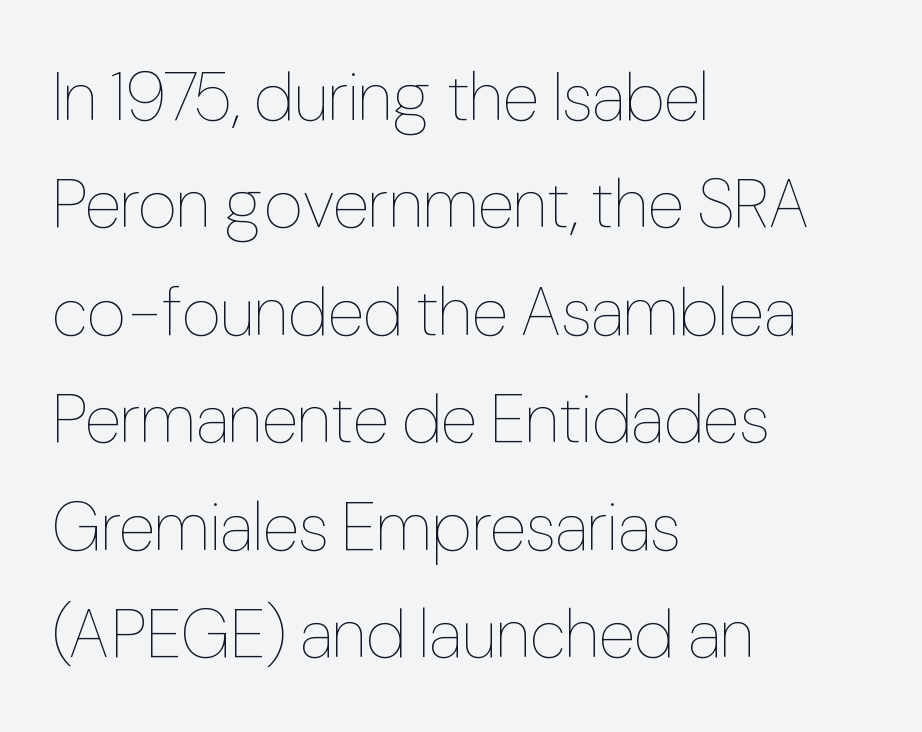
The image shows 68 px thin, condensed type, upright; set left-aligned, normal line spacing (1.58x), normal letter spacing, not underlined; low stroke contrast and a medium x-height.
